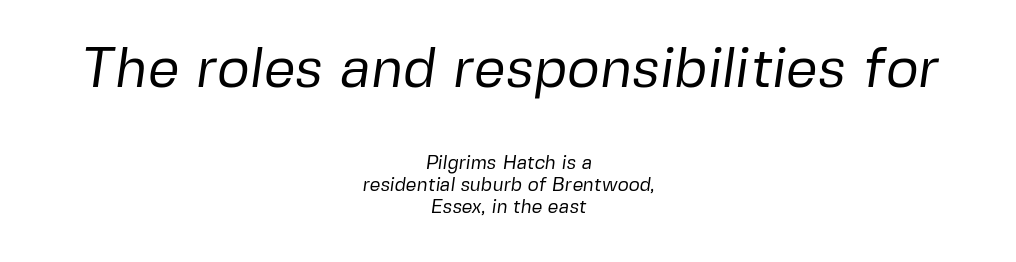
The image shows 56 px regular-weight sans-serif type; set centered, tight line spacing (1.15x), normal letter spacing, not underlined; the first (top) block is 2.95x larger; low stroke contrast and a medium x-height.
